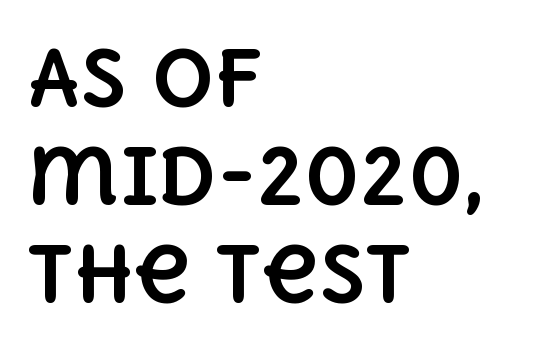
Q: Is the text bold? A: Yes.
Q: Is the text italic (slanted)? A: No, it is upright.
Q: Is the text underlined? A: No.
Q: How is the paragraph aligned? A: Left-aligned.
Q: Is the spacing between letters normal or unusually wide? A: Normal.
Q: Is the spacing between lines tight, normal or loose? A: Normal.
Q: Width (condensed, normal, or wide)? A: Normal.
Q: x-height? A: Large.
Q: Monospaced? A: No.
